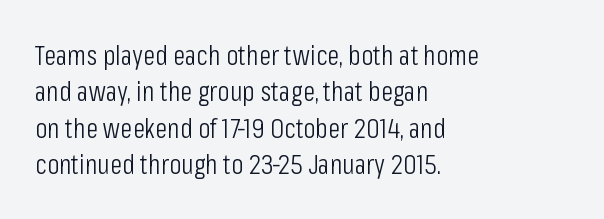
{"serif": "no", "italic": "no", "bold": "no", "weight": "light", "width": "condensed", "stroke_contrast": "low", "x_height": "medium", "monospaced": "no", "underline": "no", "align": "left", "line_spacing": "normal", "line_spacing_ratio": 1.3, "letter_spacing": "normal", "letter_spacing_em": 0.0, "glyph_px": 28}
